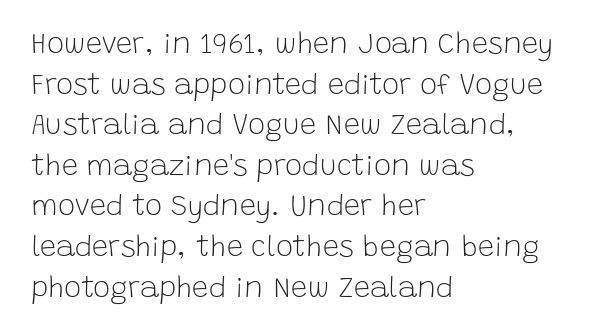
{"serif": "no", "italic": "no", "bold": "no", "weight": "light", "width": "normal", "stroke_contrast": "low", "x_height": "large", "monospaced": "no", "underline": "no", "align": "left", "line_spacing": "normal", "line_spacing_ratio": 1.4, "letter_spacing": "normal", "letter_spacing_em": 0.0, "glyph_px": 29}
